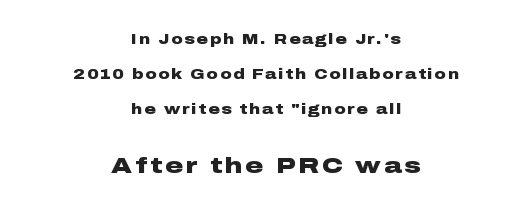
Just letters on the line, the space beneath them empty. Line starts and ends both wander, symmetrically. How would I describe the line gaps? Wide and relaxed. Ascenders rise straight up at ninety degrees. Chunky letters — that's bold for sure. Look at the glyph heights: the lower group is clearly the bigger setting.
